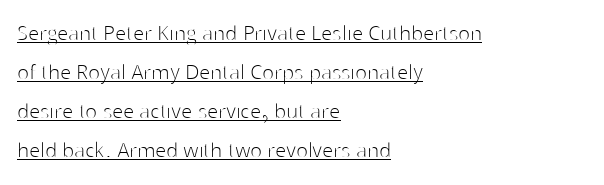
{"italic": "no", "bold": "no", "underline": "yes", "align": "left", "line_spacing": "normal", "line_spacing_ratio": 1.56, "letter_spacing": "normal", "letter_spacing_em": 0.0, "glyph_px": 25}
